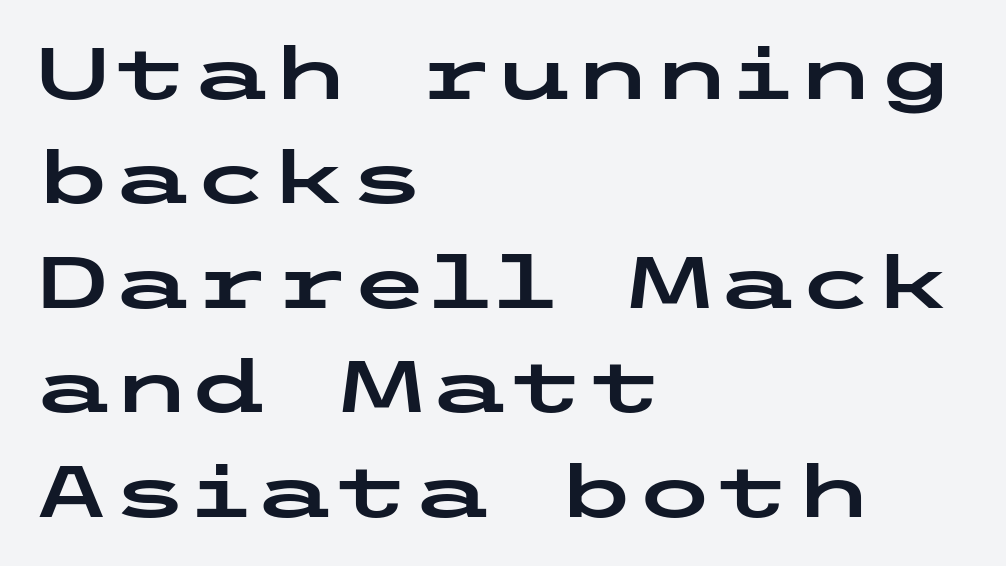
The glyphs in this specimen are sans serif. This rendering leaves character spacing at its baseline value. Honestly, the row spacing looks completely unremarkable. Beneath every word, the page is bare.
